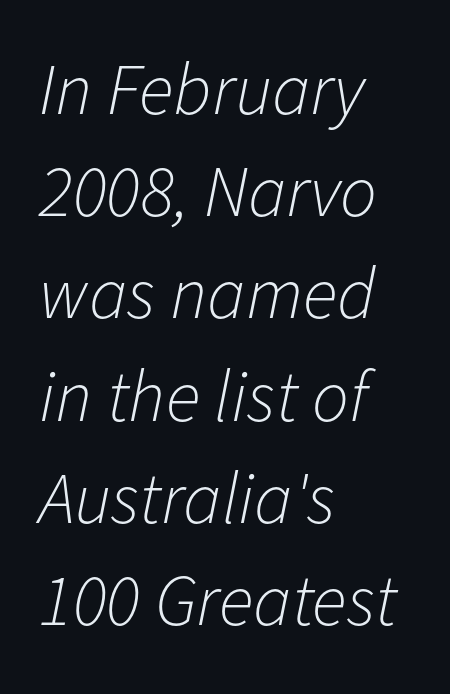
{"italic": "yes", "lean": "right", "slant_degrees": 11, "bold": "no", "weight": "light", "width": "normal", "stroke_contrast": "low", "x_height": "medium", "monospaced": "no", "underline": "no", "align": "left", "line_spacing": "normal", "line_spacing_ratio": 1.4, "letter_spacing": "normal", "letter_spacing_em": 0.0, "glyph_px": 73}
